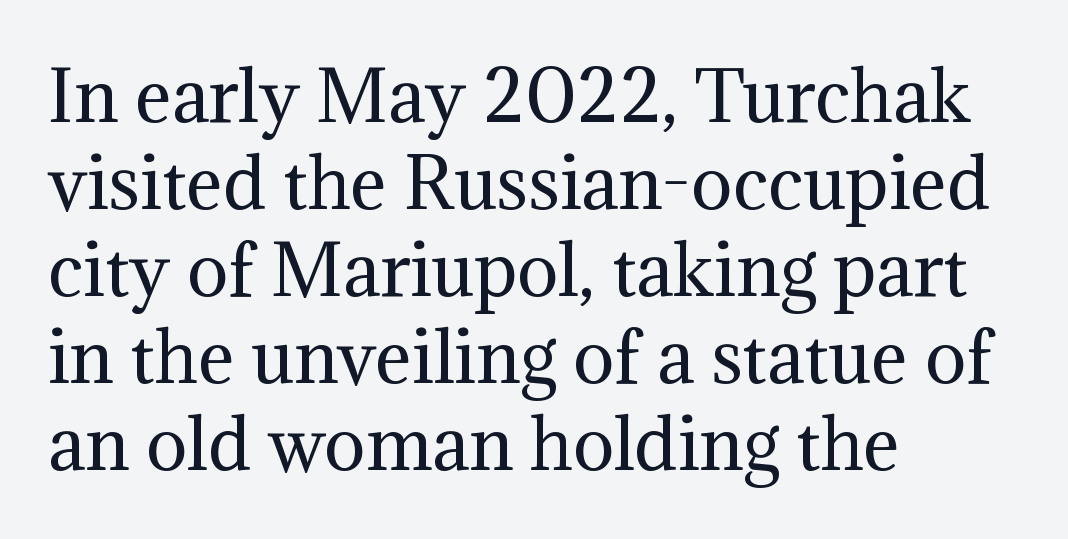
Q: Is the text bold? A: No.
Q: Is the text italic (slanted)? A: No, it is upright.
Q: Is the typeface a serif or a sans-serif typeface? A: Serif.
Q: Is the text underlined? A: No.
Q: How is the paragraph aligned? A: Left-aligned.
Q: Is the spacing between letters normal or unusually wide? A: Normal.
Q: Is the spacing between lines tight, normal or loose? A: Normal.
Q: Width (condensed, normal, or wide)? A: Normal.
Q: Stroke contrast? A: Medium.
Q: x-height? A: Medium.
Q: Monospaced? A: No.
